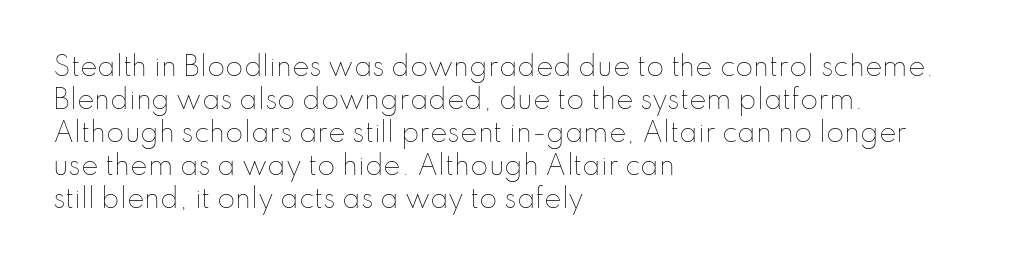
The image shows 26 px text type, upright; set left-aligned, normal line spacing (1.27x), normal letter spacing, not underlined.
